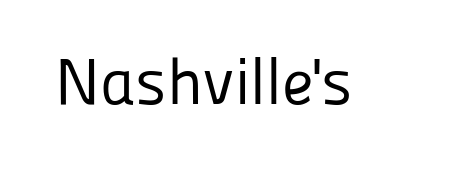
Q: Is the text bold? A: No.
Q: Is the text italic (slanted)? A: No, it is upright.
Q: Is the typeface a serif or a sans-serif typeface? A: Sans-serif.
Q: Is the text underlined? A: No.
Q: Is the spacing between letters normal or unusually wide? A: Normal.
Q: Width (condensed, normal, or wide)? A: Normal.
Q: Stroke contrast? A: Low.
Q: x-height? A: Medium.
Q: Monospaced? A: No.
